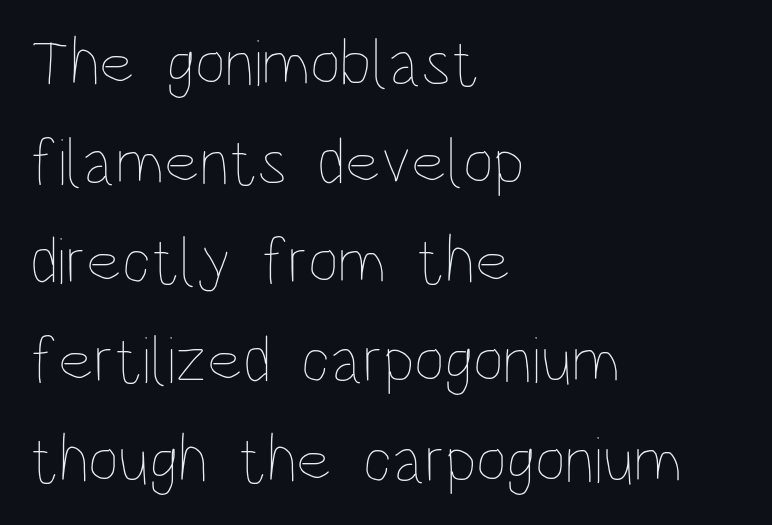
Vertical stems look standard width or narrower in stroke. Every character sits straight up, as roman type does. Is the letter spacing exaggerated? No — it looks like the ordinary default. Horizontal bands of white between lines are of average thickness.
